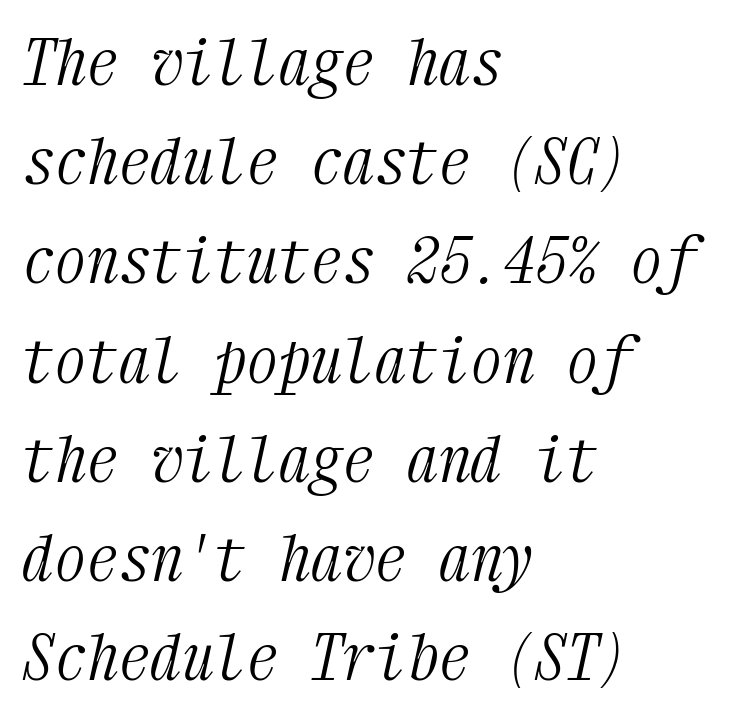
The image shows 64 px light, condensed serif type, italic (leaning right), monospaced; set left-aligned, normal line spacing (1.55x), normal letter spacing, not underlined; medium stroke contrast and a medium x-height.
